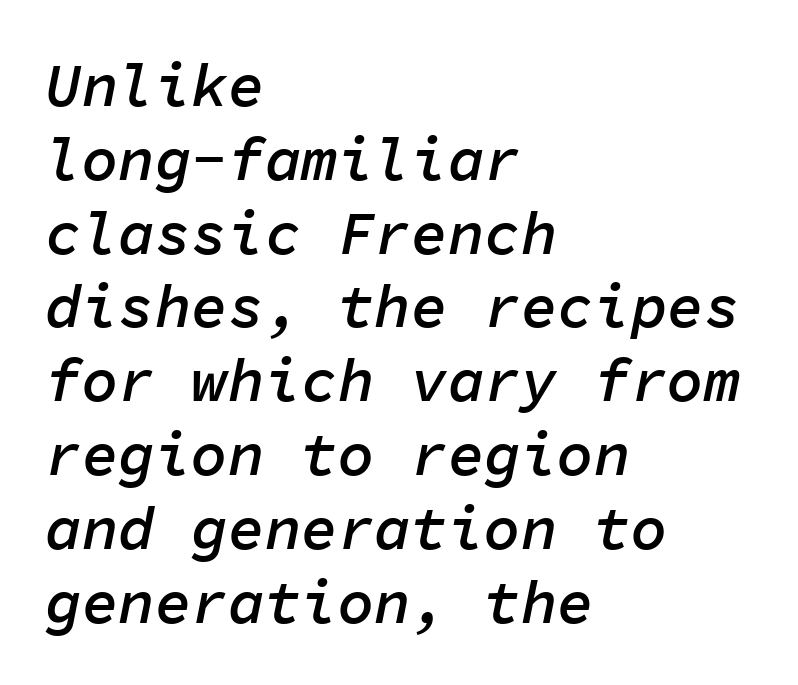
{"italic": "yes", "lean": "right", "slant_degrees": 11, "bold": "semi", "weight": "semibold", "width": "normal", "stroke_contrast": "low", "x_height": "medium", "monospaced": "yes", "underline": "no", "align": "left", "line_spacing_ratio": 1.21, "letter_spacing": "normal", "letter_spacing_em": 0.0, "glyph_px": 61}
